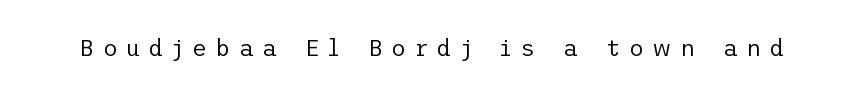
{"italic": "no", "bold": "no", "underline": "no", "letter_spacing": "wide", "letter_spacing_em": 0.36, "glyph_px": 23}
